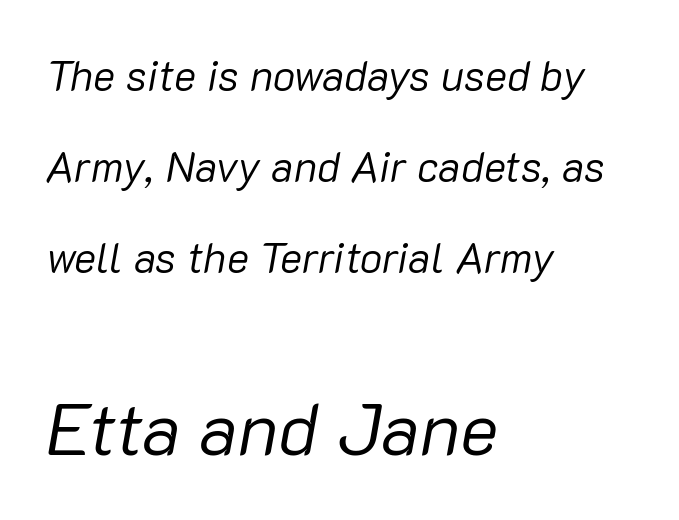
The image shows 73 px regular-weight type, italic (leaning right); set left-aligned, loose line spacing (2.17x), normal letter spacing, not underlined; the second (bottom) block is 1.74x larger; low stroke contrast and a medium x-height.
